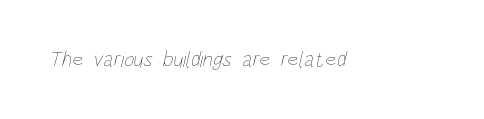
{"bold": "no", "underline": "no", "letter_spacing": "normal", "letter_spacing_em": 0.0, "glyph_px": 22}
